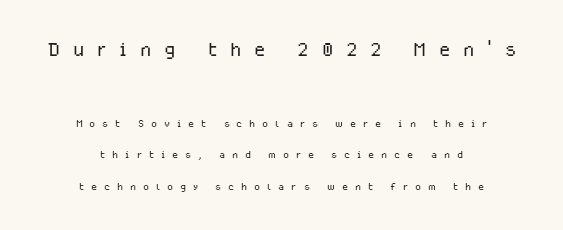
The image shows 26 px text type, upright; set centered, loose line spacing (2.26x), unusually wide letter spacing (+0.49 em), not underlined; the first (top) block is 1.86x larger.
